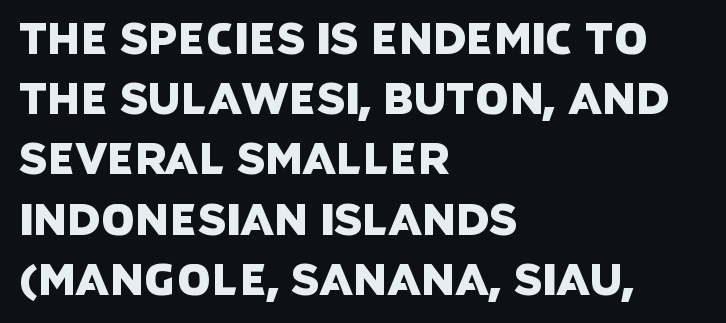
You could call the tracking neutral — neither tight nor loose. One-word summary of the alignment: left. If you measured baseline to baseline, you'd find a middling distance. The designer went with a sans here, leaving each stem footless.
